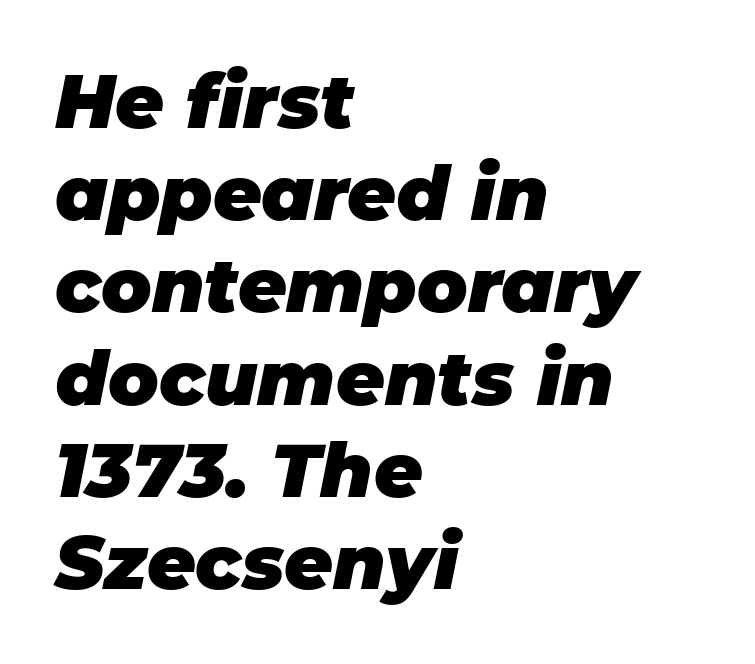
The image shows 75 px heavy type, italic (leaning right); set left-aligned, line spacing 1.23x, normal letter spacing, not underlined; low stroke contrast and a large x-height.
